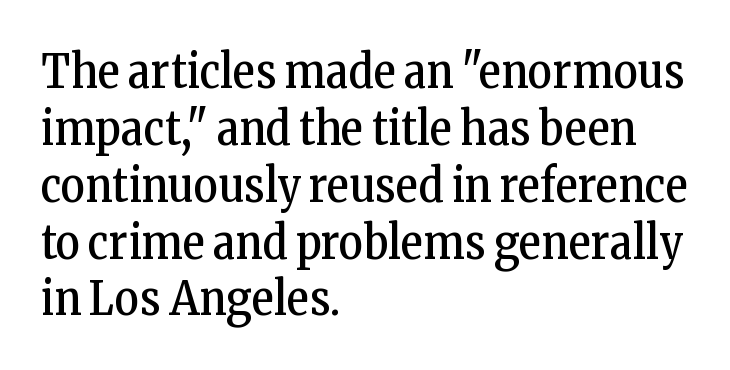
Q: Is the text bold? A: No.
Q: Is the text italic (slanted)? A: No, it is upright.
Q: Is the typeface a serif or a sans-serif typeface? A: Serif.
Q: Is the text underlined? A: No.
Q: How is the paragraph aligned? A: Left-aligned.
Q: Is the spacing between letters normal or unusually wide? A: Normal.
Q: Width (condensed, normal, or wide)? A: Condensed.
Q: Stroke contrast? A: Low.
Q: x-height? A: Medium.
Q: Monospaced? A: No.
